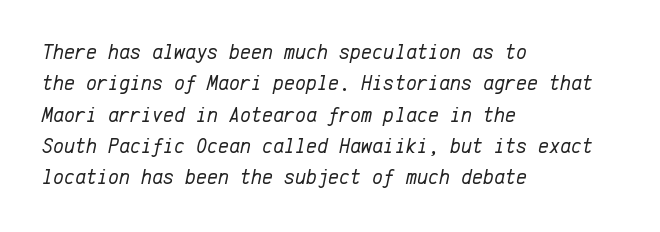
The image shows 21 px text type, italic (leaning right); set left-aligned, normal line spacing (1.49x), normal letter spacing, not underlined.
